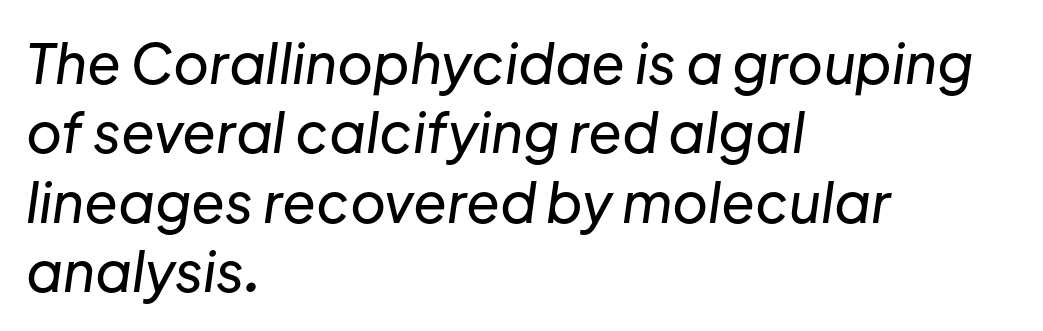
Clear beneath every line of the passage. The type is set solid horizontally, with unmodified tracking. This sample uses an oblique cut, with every glyph tilted off the vertical. Horizontally, the lines are justified to the leading edge only.
